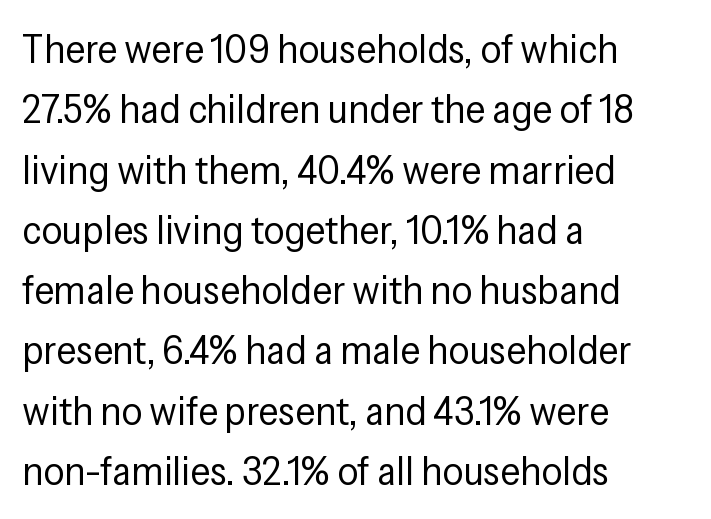
Q: Is the text bold? A: No.
Q: Is the text italic (slanted)? A: No, it is upright.
Q: Is the typeface a serif or a sans-serif typeface? A: Sans-serif.
Q: Is the text underlined? A: No.
Q: How is the paragraph aligned? A: Left-aligned.
Q: Is the spacing between letters normal or unusually wide? A: Normal.
Q: Is the spacing between lines tight, normal or loose? A: Normal.
Q: Width (condensed, normal, or wide)? A: Condensed.
Q: Stroke contrast? A: Low.
Q: x-height? A: Medium.
Q: Monospaced? A: No.
